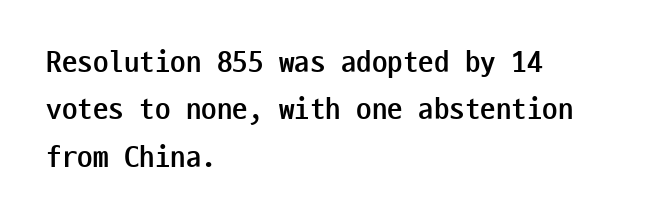
The image shows 31 px semibold, condensed sans-serif type, upright, monospaced; set left-aligned, normal line spacing (1.53x), normal letter spacing, not underlined; low stroke contrast and a medium x-height.
